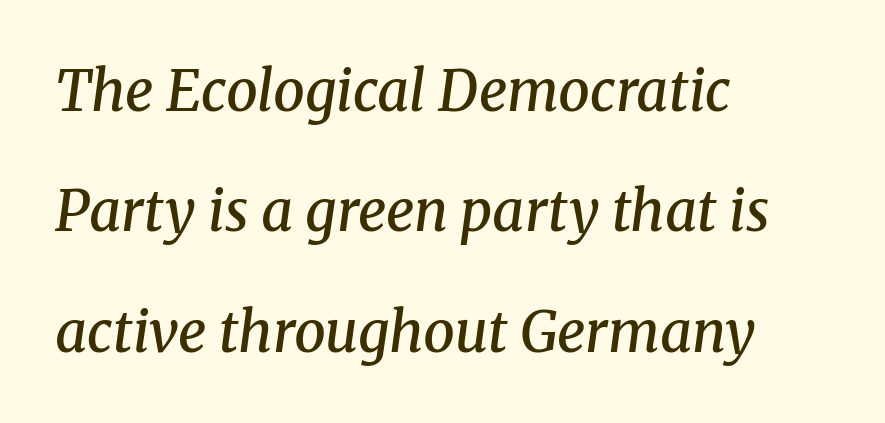
The image shows 56 px semibold serif type, italic (leaning right); set left-aligned, loose line spacing (2.15x), normal letter spacing, not underlined; medium stroke contrast and a medium x-height.
